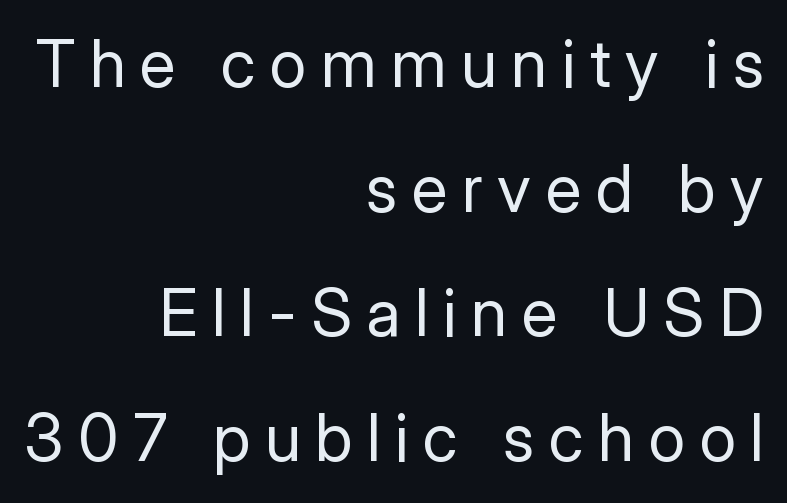
The paragraph has a hard right edge and a soft left edge. Letter spacing: wide. Unmarked baselines from the first word to the last. Ordinary non-slanted type is in use. The designer went with a sans here, leaving each stem footless. No letter is thick-stroked: the sample isn't bold.
